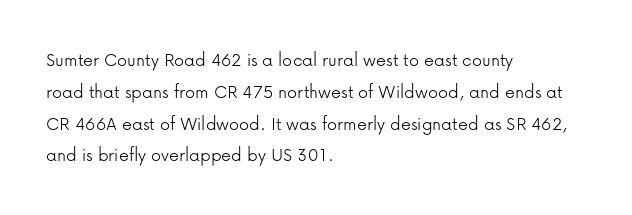
{"italic": "no", "bold": "no", "underline": "no", "align": "left", "line_spacing": "normal", "line_spacing_ratio": 1.59, "letter_spacing": "normal", "letter_spacing_em": 0.0, "glyph_px": 20}
